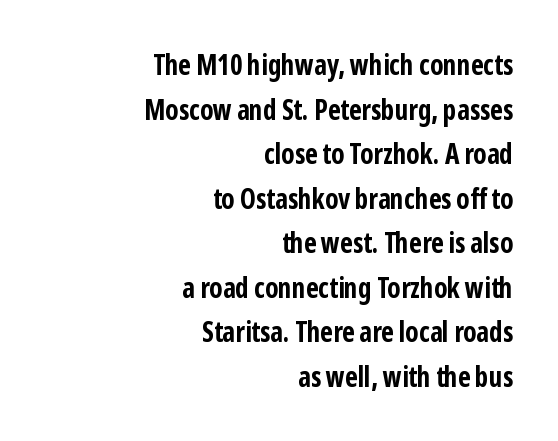
Q: Is the text bold? A: Yes.
Q: Is the text italic (slanted)? A: No, it is upright.
Q: Is the typeface a serif or a sans-serif typeface? A: Sans-serif.
Q: Is the text underlined? A: No.
Q: How is the paragraph aligned? A: Right-aligned.
Q: Is the spacing between letters normal or unusually wide? A: Normal.
Q: Is the spacing between lines tight, normal or loose? A: Normal.
Q: Width (condensed, normal, or wide)? A: Condensed.
Q: Stroke contrast? A: Low.
Q: x-height? A: Medium.
Q: Monospaced? A: No.
